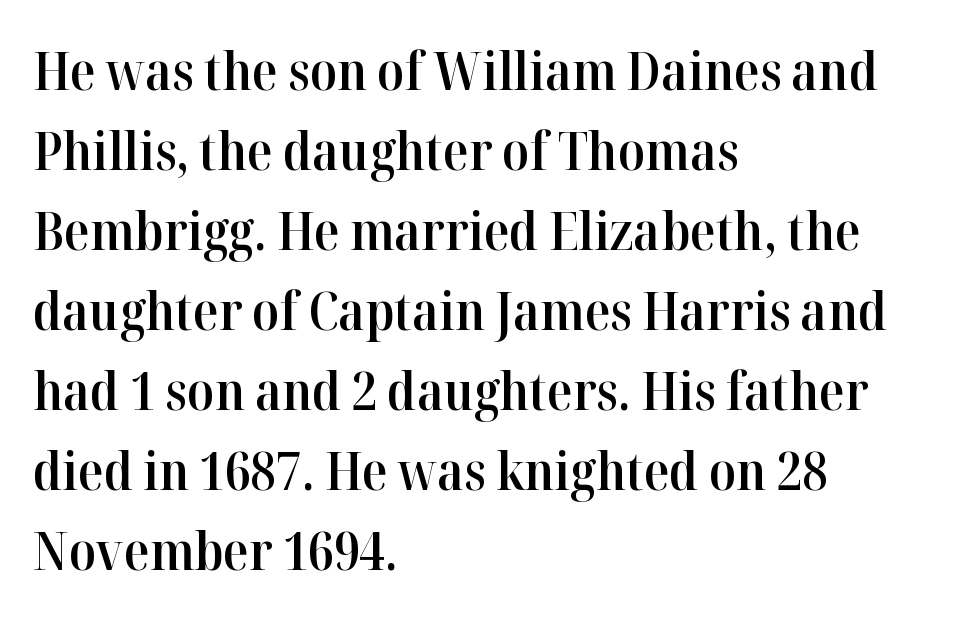
Q: Is the text bold? A: Semi-bold.
Q: Is the text italic (slanted)? A: No, it is upright.
Q: Is the typeface a serif or a sans-serif typeface? A: Serif.
Q: Is the text underlined? A: No.
Q: How is the paragraph aligned? A: Left-aligned.
Q: Is the spacing between letters normal or unusually wide? A: Normal.
Q: Is the spacing between lines tight, normal or loose? A: Normal.
Q: Width (condensed, normal, or wide)? A: Normal.
Q: Stroke contrast? A: High.
Q: x-height? A: Medium.
Q: Monospaced? A: No.
